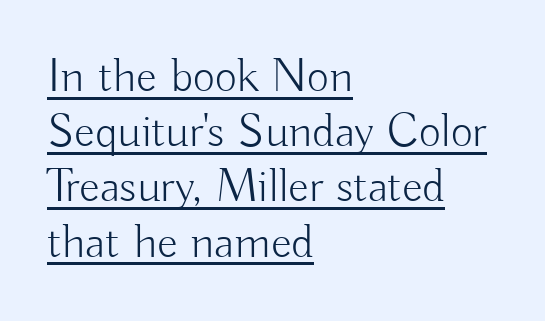
Stroke terminals: plain, sans-serif. In CSS terms this would be text-align: left. The rendering uses natural spacing where letterforms have individual widths. What's the leading like? Squeezed, with rows nearly overlapping. Caption: face not bold, strokes unweighted.
